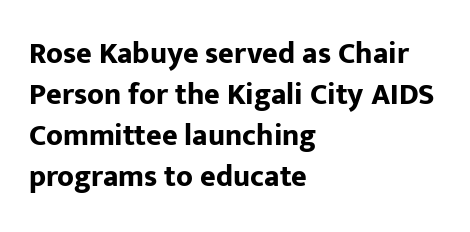
The image shows 30 px bold sans-serif type, upright; set left-aligned, normal line spacing (1.37x), normal letter spacing, not underlined; low stroke contrast and a medium x-height.
